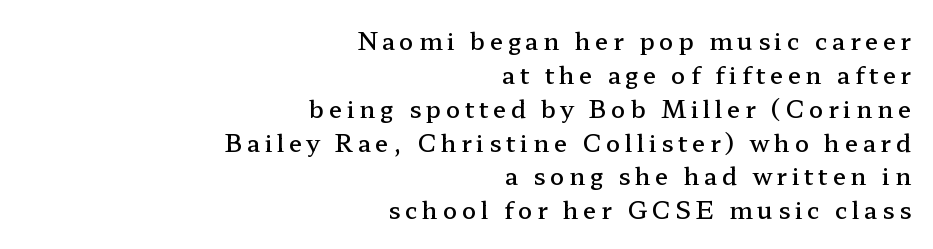
{"italic": "no", "bold": "semi", "underline": "no", "align": "right", "line_spacing": "normal", "line_spacing_ratio": 1.41, "glyph_px": 24}
